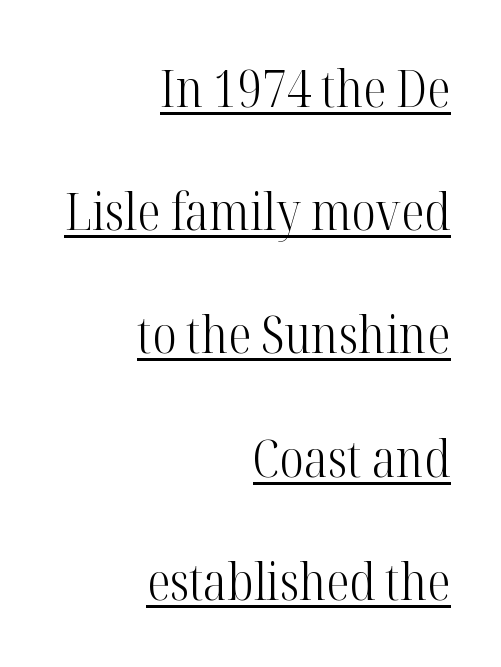
The image shows 52 px light, condensed serif type, upright; set right-aligned, loose line spacing (2.37x), normal letter spacing, underlined; high stroke contrast and a medium x-height.
